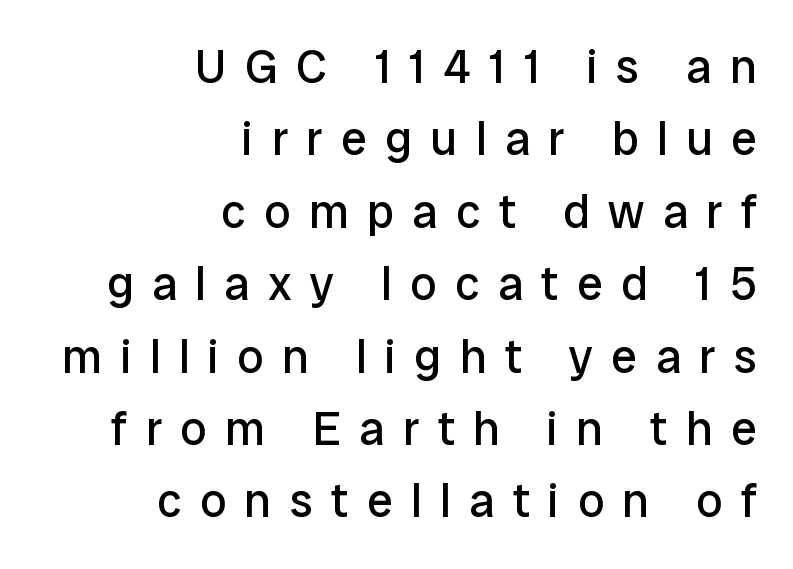
Substantial extra tracking has been applied to these lines. Designer's note — italics off, roman on. The rendering uses a moderate line-height, typical for paragraphs. These lines are composed in type without serifs. The rag falls on the left side of this text block. Is this a fixed-width face? No — the glyphs have proportional, varying widths.
